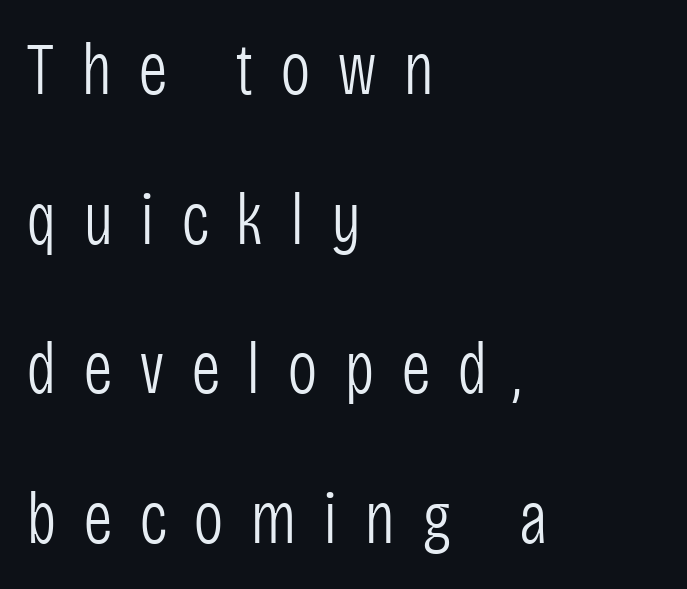
{"serif": "no", "italic": "no", "bold": "no", "weight": "light", "width": "condensed", "stroke_contrast": "low", "x_height": "large", "monospaced": "no", "underline": "no", "align": "left", "line_spacing": "loose", "line_spacing_ratio": 2.05, "letter_spacing": "wide", "letter_spacing_em": 0.36, "glyph_px": 73}
